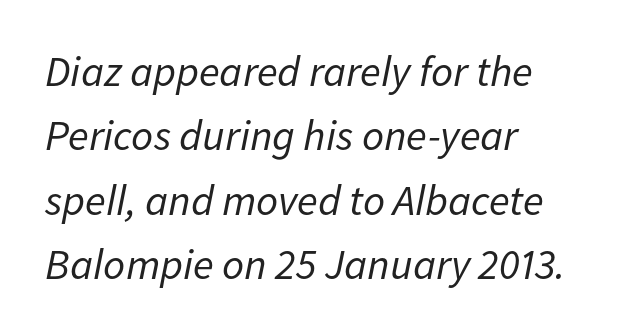
Q: Is the text bold? A: No.
Q: Is the text italic (slanted)? A: Yes, it leans right by about 11 degrees.
Q: Is the text underlined? A: No.
Q: How is the paragraph aligned? A: Left-aligned.
Q: Is the spacing between letters normal or unusually wide? A: Normal.
Q: Is the spacing between lines tight, normal or loose? A: Normal.
Q: Width (condensed, normal, or wide)? A: Normal.
Q: Stroke contrast? A: Low.
Q: x-height? A: Medium.
Q: Monospaced? A: No.
